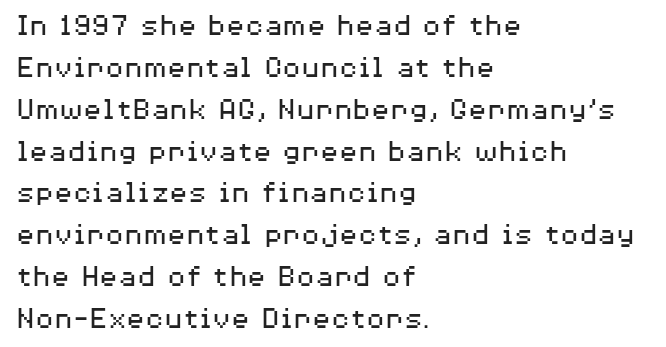
One-word summary of the alignment: left. Grotesque or geometric, the face here clearly has no serifs. This is the regular roman posture of the typeface. Nothing heavy about these letters — not bold at all.
